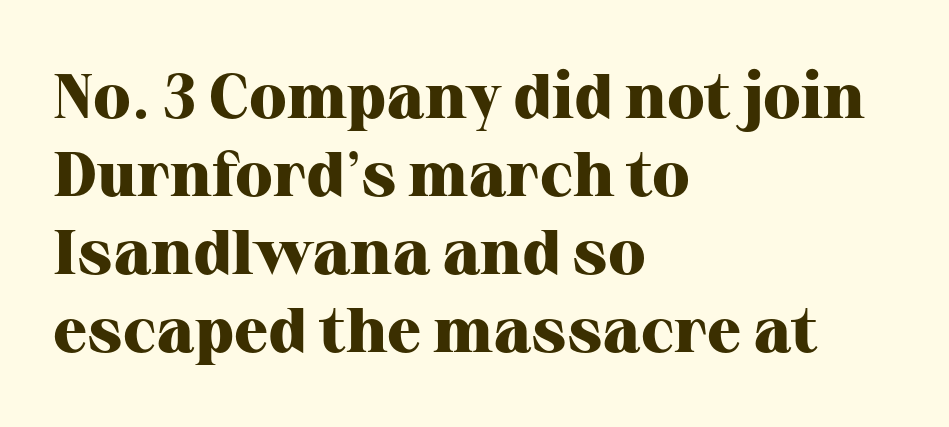
Compared with a centered layout, this one pins lines to the left instead. Unlike a clean sans, this face finishes its strokes with serifs. You'd pick this weight for a headline — it's a proper bold. What stands out about the letter spacing? Nothing — it is the standard amount. Words float on clear page, feet unadorned.
